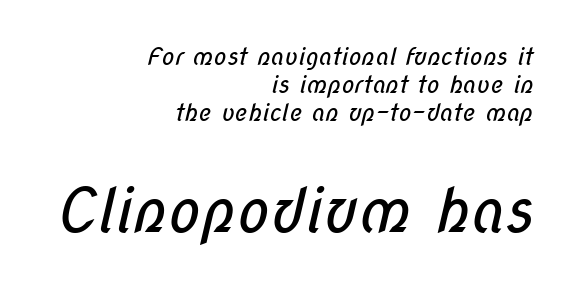
Q: Is the text bold? A: No.
Q: Is the typeface a serif or a sans-serif typeface? A: Sans-serif.
Q: Is the text underlined? A: No.
Q: How is the paragraph aligned? A: Right-aligned.
Q: Is the spacing between letters normal or unusually wide? A: Normal.
Q: Which block of text is set in a larger size, the first (top) or the second (bottom)? A: The second (bottom) one.
Q: Width (condensed, normal, or wide)? A: Condensed.
Q: Stroke contrast? A: Low.
Q: x-height? A: Medium.
Q: Monospaced? A: No.
